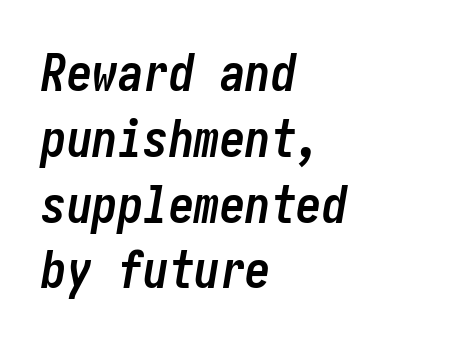
Just letters on the line, the space beneath them empty. The letters are slanted; this is an italic face. A normal amount of white space separates one row of letters from the next. Compared with typical body copy, the letter spacing here is the same.
